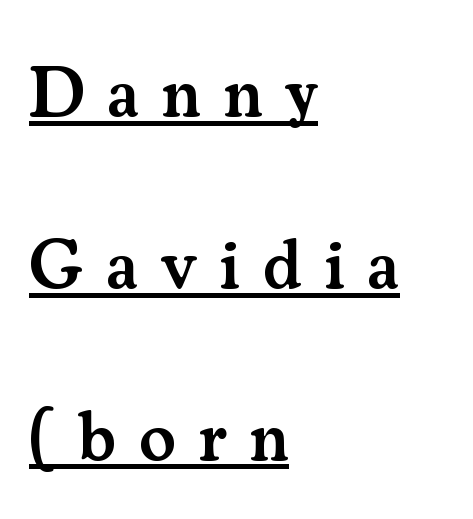
Q: Is the text bold? A: Semi-bold.
Q: Is the text italic (slanted)? A: No, it is upright.
Q: Is the typeface a serif or a sans-serif typeface? A: Serif.
Q: Is the text underlined? A: Yes.
Q: How is the paragraph aligned? A: Left-aligned.
Q: Is the spacing between letters normal or unusually wide? A: Unusually wide.
Q: Is the spacing between lines tight, normal or loose? A: Loose.
Q: Width (condensed, normal, or wide)? A: Normal.
Q: Stroke contrast? A: Medium.
Q: x-height? A: Small.
Q: Monospaced? A: No.
